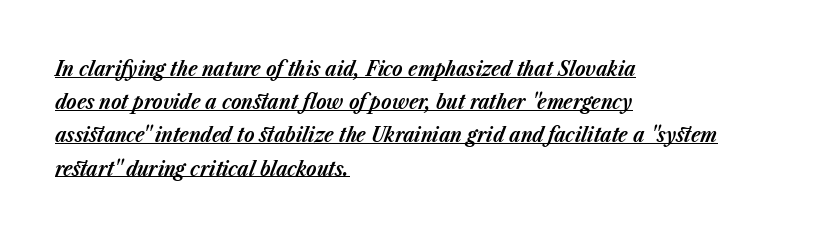
The image shows 21 px bold type, italic (leaning right); set left-aligned, normal line spacing (1.58x), normal letter spacing, underlined.
